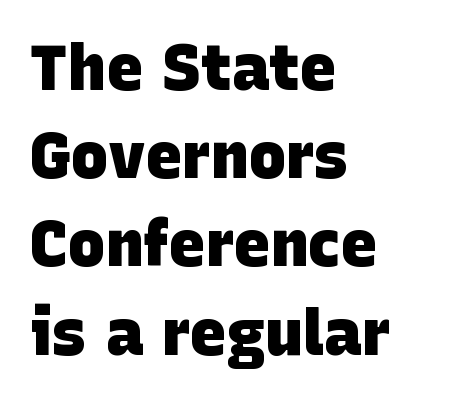
Vertical spacing — default. The rendering uses natural spacing where letterforms have individual widths. The foot of each line stays bare and open. If you drew a ruler down the left edge, every line would touch it.
